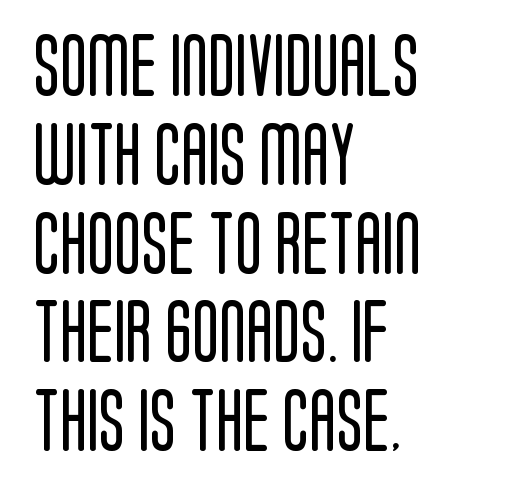
The letterforms sit at book weight or below. The compositor pushed each line to the left boundary. Serifs: no, the terminals of the letterforms are clean. Quick note: not italic, upright.
